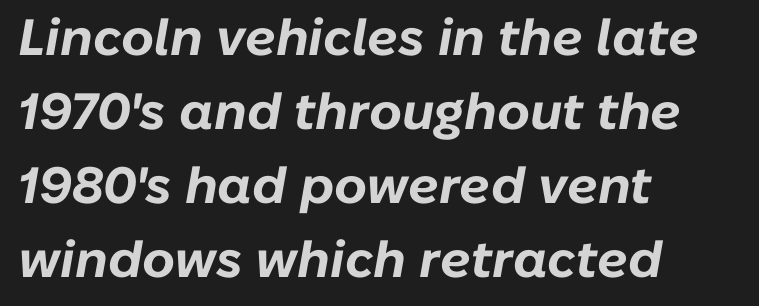
Does the copy run flush right? No — it runs flush left. The passage shown stacks its lines at a standard gap. The typesetting leans heavy: a genuine bold. Character widths vary here, with narrow letters taking less room than wide ones. Descenders are the only things crossing below the line.
